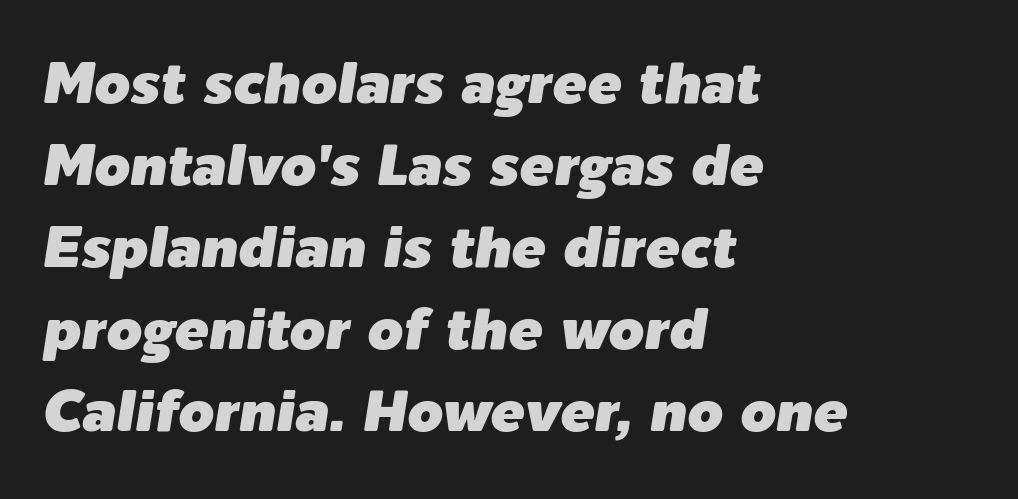
The image shows 57 px text type, italic (leaning right); set left-aligned, normal line spacing (1.44x), normal letter spacing, not underlined; low stroke contrast and a medium x-height.
